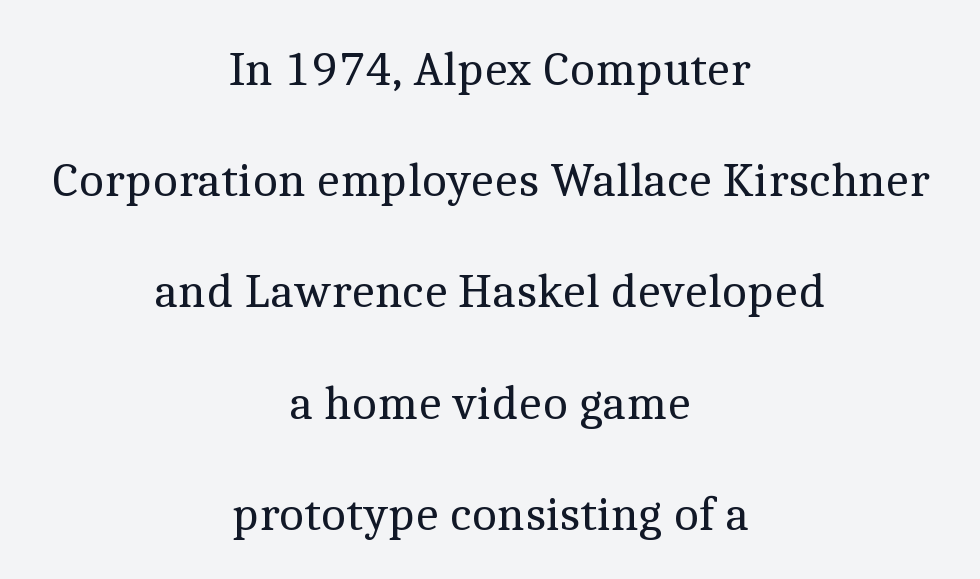
The image shows 49 px regular-weight serif type, upright; set centered, loose line spacing (2.27x), normal letter spacing, not underlined; a medium x-height.
